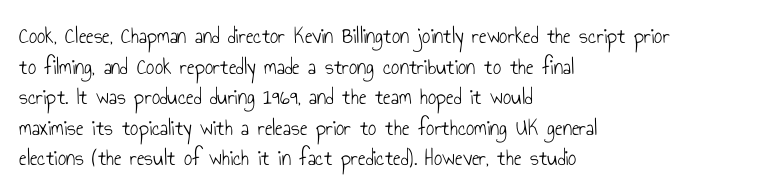
The image shows 23 px text type, upright; set left-aligned, normal line spacing (1.33x), normal letter spacing, not underlined.
